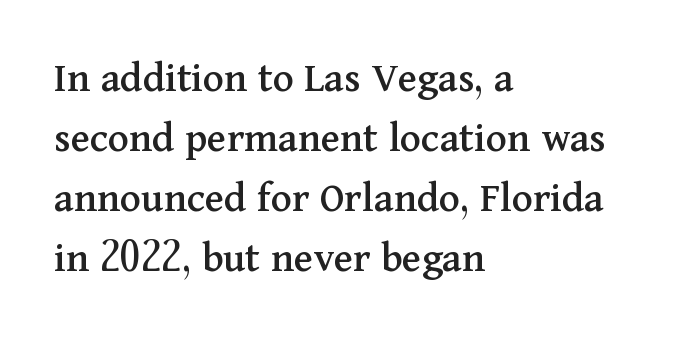
Q: Is the text italic (slanted)? A: No, it is upright.
Q: Is the typeface a serif or a sans-serif typeface? A: Serif.
Q: Is the text underlined? A: No.
Q: How is the paragraph aligned? A: Left-aligned.
Q: Is the spacing between letters normal or unusually wide? A: Normal.
Q: Is the spacing between lines tight, normal or loose? A: Normal.
Q: Width (condensed, normal, or wide)? A: Normal.
Q: Stroke contrast? A: Medium.
Q: x-height? A: Medium.
Q: Monospaced? A: No.
